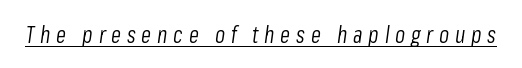
Q: Is the text bold? A: No.
Q: Is the text italic (slanted)? A: Yes, it leans right by about 8 degrees.
Q: Is the text underlined? A: Yes.
Q: Is the spacing between letters normal or unusually wide? A: Unusually wide.
